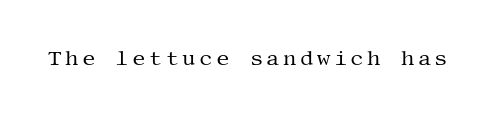
Q: Is the text bold? A: No.
Q: Is the text italic (slanted)? A: No, it is upright.
Q: Is the text underlined? A: No.
